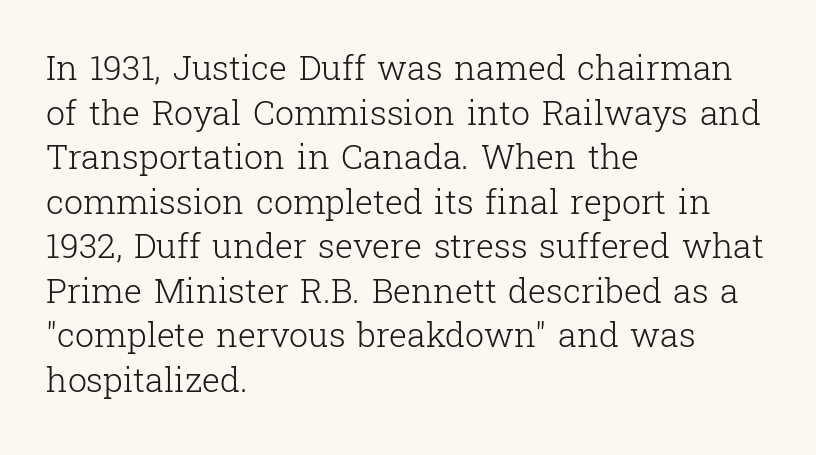
Upright lettering throughout. The face used here is proportionally spaced, like ordinary book or web type. Look at the tracking — it's just the regular setting, nothing added. Unbolded letterforms with no extra heft. The passage shown is typeset with a serif family. The glyphs are unaccompanied by any horizontal stroke below them.
